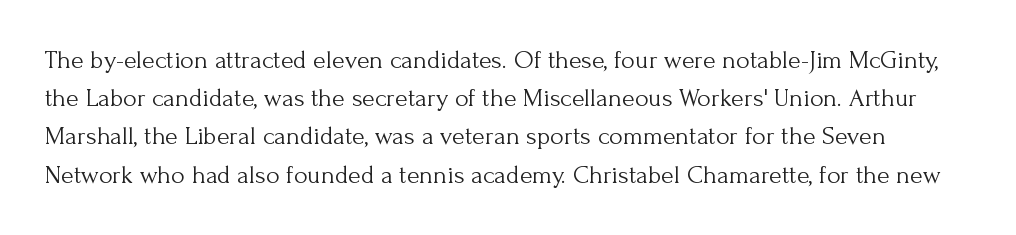
The image shows 26 px text type, upright; set normal line spacing (1.47x), normal letter spacing, not underlined.
